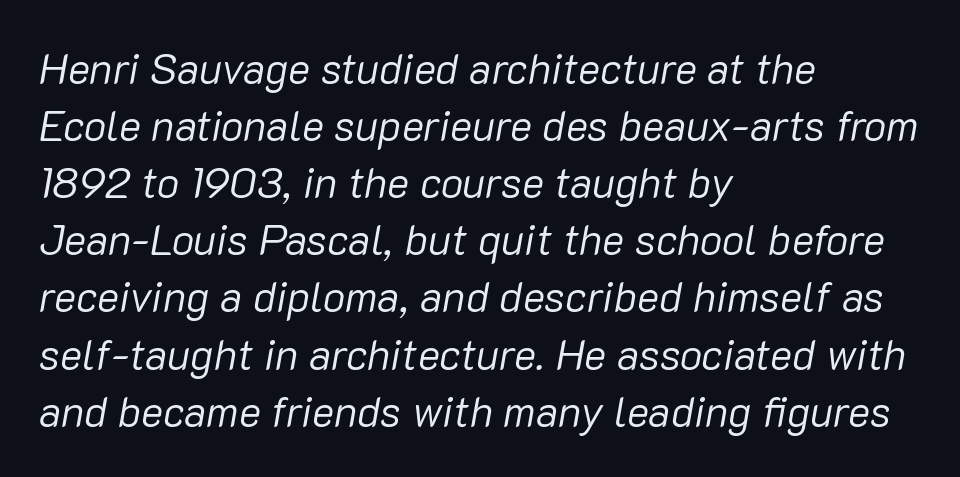
Q: Is the text bold? A: No.
Q: Is the text italic (slanted)? A: Yes, it leans right by about 10 degrees.
Q: Is the text underlined? A: No.
Q: How is the paragraph aligned? A: Left-aligned.
Q: Is the spacing between letters normal or unusually wide? A: Normal.
Q: Is the spacing between lines tight, normal or loose? A: Normal.
Q: Width (condensed, normal, or wide)? A: Normal.
Q: Stroke contrast? A: Low.
Q: x-height? A: Medium.
Q: Monospaced? A: No.
